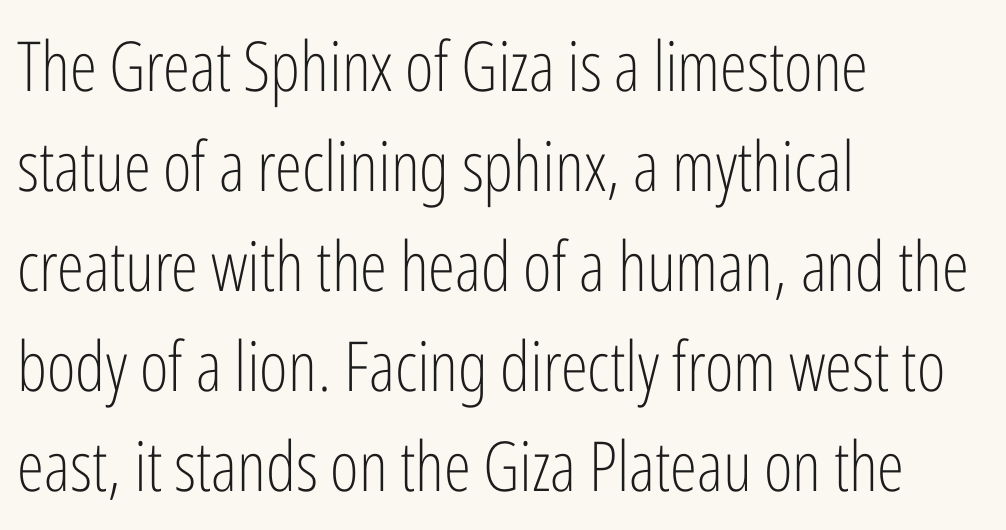
Q: Is the text bold? A: No.
Q: Is the text italic (slanted)? A: No, it is upright.
Q: Is the typeface a serif or a sans-serif typeface? A: Sans-serif.
Q: Is the text underlined? A: No.
Q: How is the paragraph aligned? A: Left-aligned.
Q: Is the spacing between letters normal or unusually wide? A: Normal.
Q: Is the spacing between lines tight, normal or loose? A: Normal.
Q: Width (condensed, normal, or wide)? A: Condensed.
Q: Stroke contrast? A: Low.
Q: x-height? A: Medium.
Q: Monospaced? A: No.
